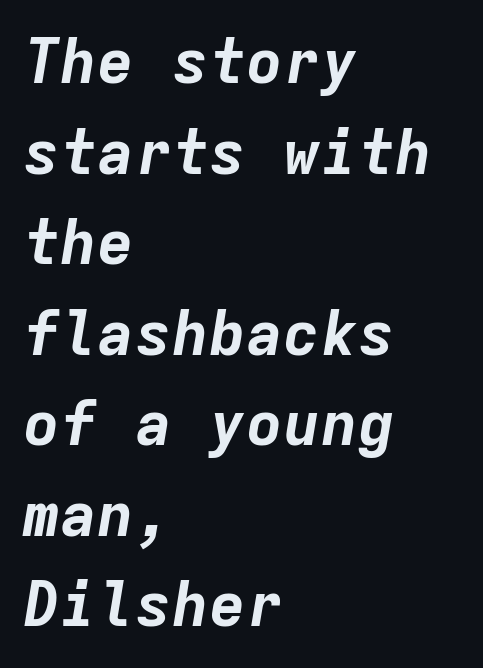
Q: Is the text bold? A: Yes.
Q: Is the text italic (slanted)? A: Yes, it leans right by about 9 degrees.
Q: Is the text underlined? A: No.
Q: How is the paragraph aligned? A: Left-aligned.
Q: Is the spacing between letters normal or unusually wide? A: Normal.
Q: Is the spacing between lines tight, normal or loose? A: Normal.
Q: Width (condensed, normal, or wide)? A: Normal.
Q: Stroke contrast? A: Low.
Q: x-height? A: Medium.
Q: Monospaced? A: Yes.
